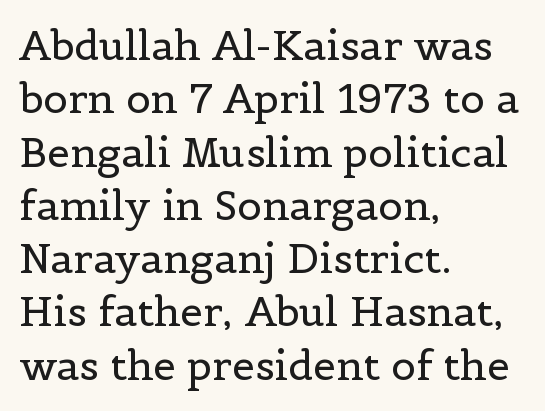
The image shows 41 px regular-weight serif type, upright; set left-aligned, normal line spacing (1.3x), normal letter spacing, not underlined; a medium x-height.
